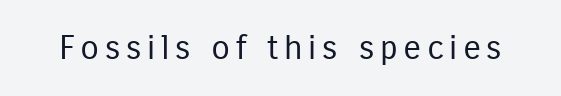
The image shows 34 px regular-weight, condensed sans-serif type, upright; set not underlined; low stroke contrast and a medium x-height.
